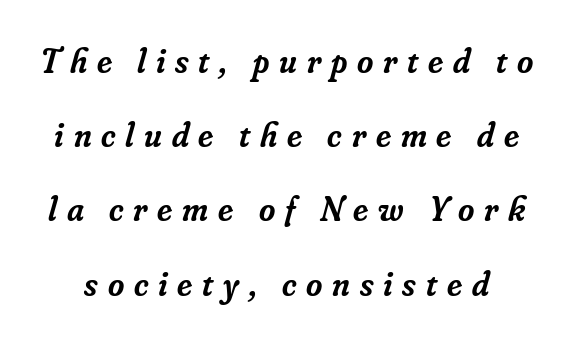
Q: Is the text bold? A: Semi-bold.
Q: Is the text italic (slanted)? A: Yes, it leans right by about 16 degrees.
Q: Is the typeface a serif or a sans-serif typeface? A: Serif.
Q: Is the text underlined? A: No.
Q: Is the spacing between letters normal or unusually wide? A: Unusually wide.
Q: Is the spacing between lines tight, normal or loose? A: Loose.
Q: Width (condensed, normal, or wide)? A: Normal.
Q: Stroke contrast? A: Low.
Q: x-height? A: Small.
Q: Monospaced? A: No.
